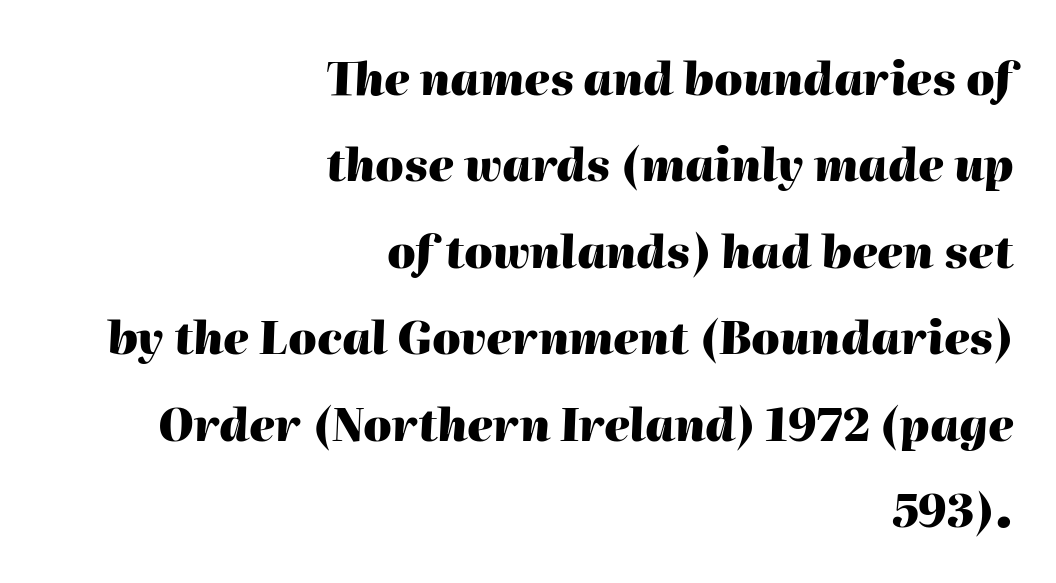
The image shows 45 px heavy type, italic (leaning right); set right-aligned, loose line spacing (1.92x), normal letter spacing, not underlined; high stroke contrast and a medium x-height.
